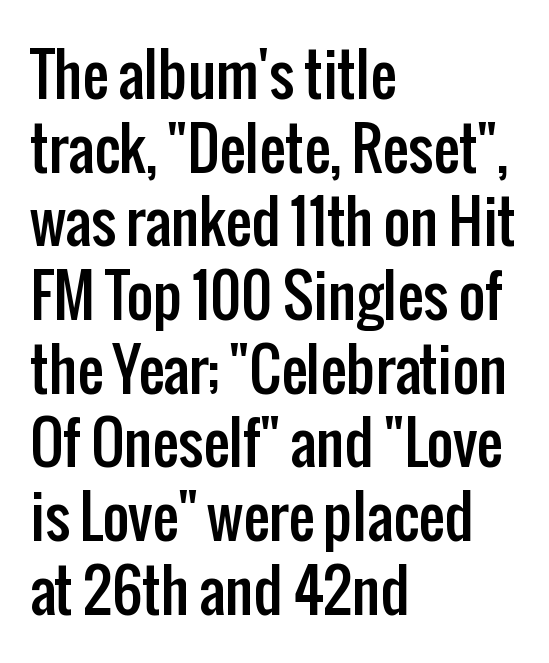
How would I describe the line gaps? Plain and ordinary. Check under the words: just untouched page. The lines are quadded left. Compared with typical body copy, the letter spacing here is the same. Classification — sans serif.
